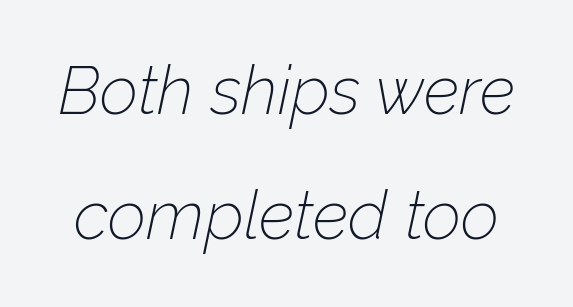
{"italic": "yes", "lean": "right", "slant_degrees": 12, "bold": "no", "weight": "thin", "width": "normal", "stroke_contrast": "low", "x_height": "medium", "monospaced": "no", "underline": "no", "line_spacing_ratio": 1.87, "letter_spacing": "normal", "letter_spacing_em": 0.0, "glyph_px": 67}
